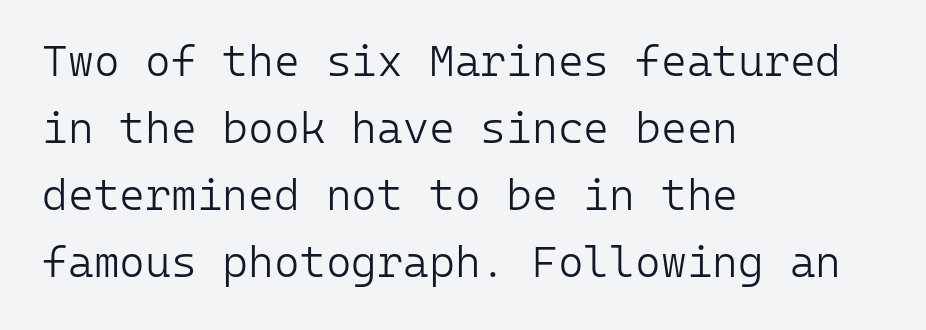
Q: Is the text bold? A: No.
Q: Is the text italic (slanted)? A: No, it is upright.
Q: Is the typeface a serif or a sans-serif typeface? A: Sans-serif.
Q: Is the text underlined? A: No.
Q: How is the paragraph aligned? A: Left-aligned.
Q: Is the spacing between letters normal or unusually wide? A: Normal.
Q: Is the spacing between lines tight, normal or loose? A: Normal.
Q: Width (condensed, normal, or wide)? A: Normal.
Q: Stroke contrast? A: Low.
Q: x-height? A: Medium.
Q: Monospaced? A: Yes.
